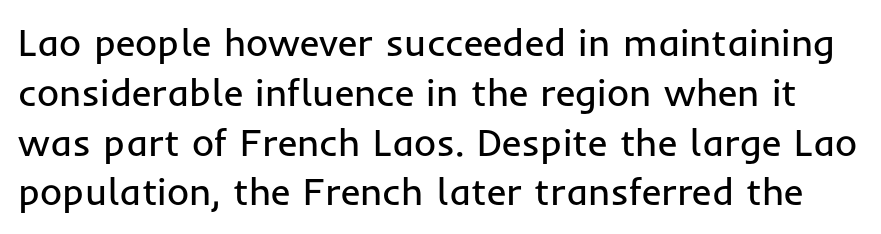
Q: Is the text bold? A: No.
Q: Is the text italic (slanted)? A: No, it is upright.
Q: Is the typeface a serif or a sans-serif typeface? A: Sans-serif.
Q: Is the text underlined? A: No.
Q: Is the spacing between letters normal or unusually wide? A: Normal.
Q: Is the spacing between lines tight, normal or loose? A: Normal.
Q: Width (condensed, normal, or wide)? A: Normal.
Q: Stroke contrast? A: Low.
Q: x-height? A: Medium.
Q: Monospaced? A: No.
